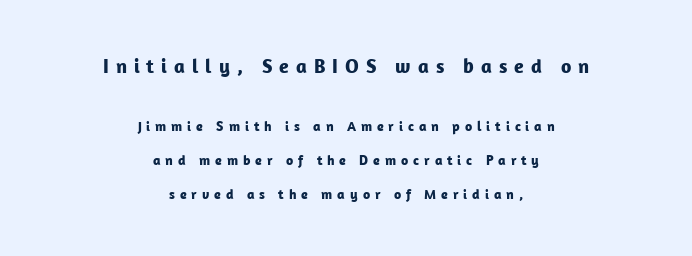
A typesetter would mark this as roman, not italic. Is the lower block the larger one? No — the upper block carries the bigger type. Notice the wide empty band between every row — that's loose leading. Is the letter spacing exaggerated? Yes — the characters are pushed far apart. Typesetter's note: full bold, strokes at maximum text heaviness.
